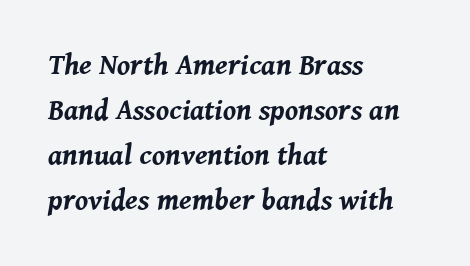
The rendering uses natural spacing where letterforms have individual widths. This block has exactly the height ordinary leading produces. These words are printed bold, with thick strokes throughout. The setting favours the left margin, as ordinary paragraphs usually do. Anything drawn beneath the words? Only blank space. This rendering leaves character spacing at its baseline value.
